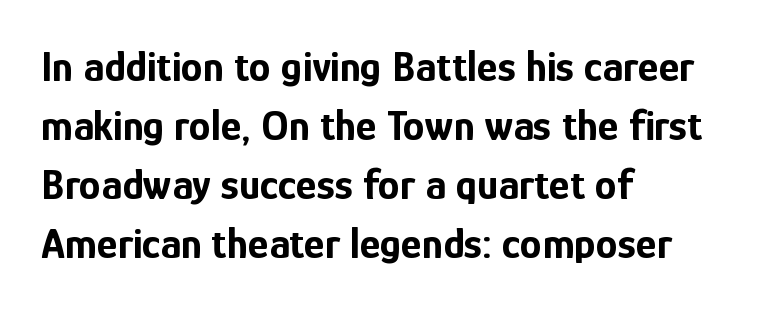
The image shows 44 px bold, condensed sans-serif type, upright; set left-aligned, normal line spacing (1.34x), normal letter spacing, not underlined; low stroke contrast and a medium x-height.
